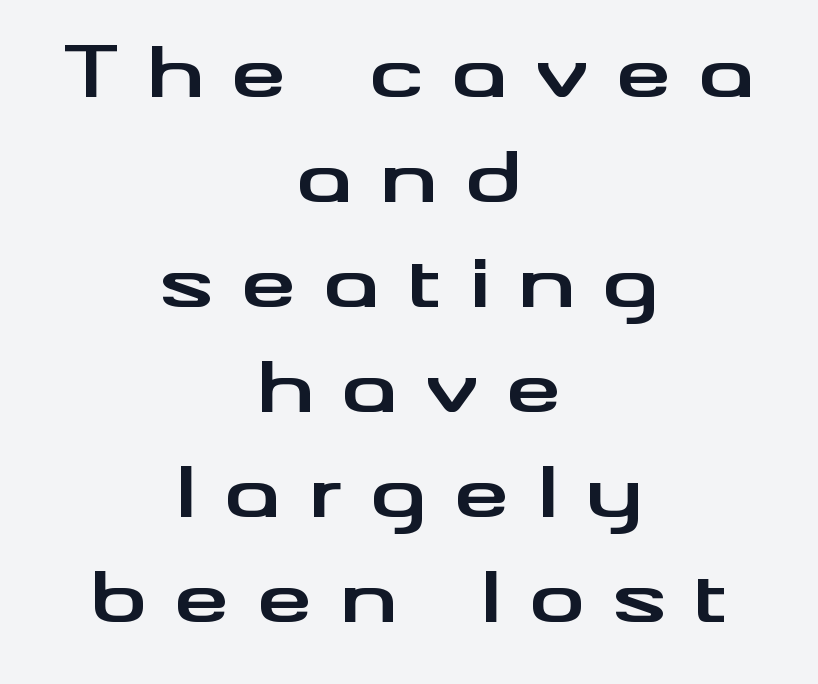
The letters advance in unequal steps, a hallmark of proportional type. The type is letterspaced generously, with wide tracking. Chunky letters — that's bold for sure. The setting favours the middle, as headings and verse often do.
